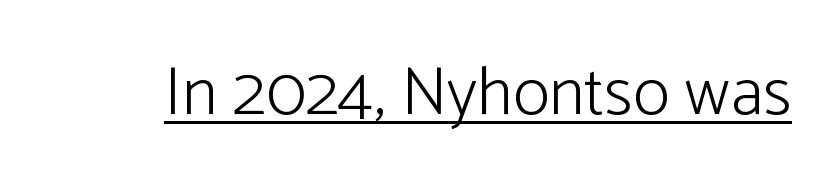
{"serif": "no", "italic": "no", "bold": "no", "weight": "light", "width": "normal", "stroke_contrast": "low", "x_height": "medium", "monospaced": "no", "underline": "yes", "letter_spacing": "normal", "letter_spacing_em": 0.0, "glyph_px": 69}
